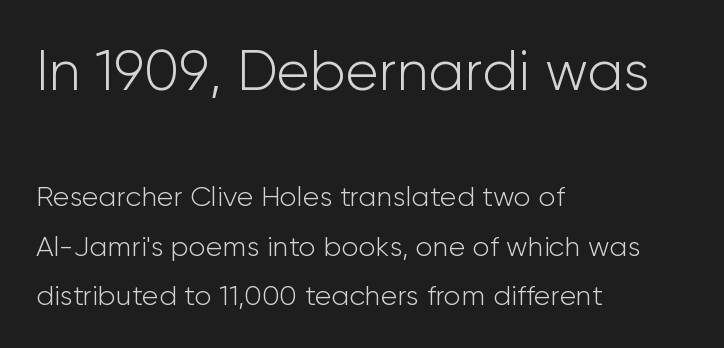
Horizontally, the lines are justified to the leading edge only. Vertical strokes here are truly vertical. Letterform terminals end flat and unadorned throughout the passage. Honestly, there is no underline to notice here at all. No letter is thick-stroked: the sample isn't bold. Character widths vary here, with narrow letters taking less room than wide ones.
